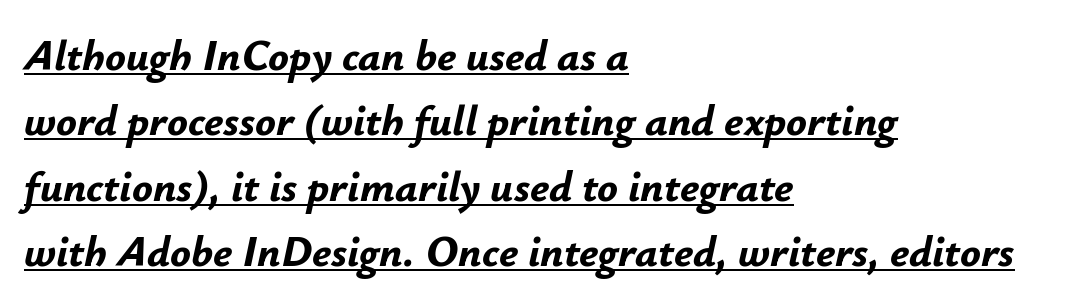
{"italic": "yes", "lean": "right", "slant_degrees": 12, "bold": "yes", "weight": "bold", "width": "normal", "stroke_contrast": "low", "x_height": "small", "monospaced": "no", "underline": "yes", "align": "left", "line_spacing": "normal", "line_spacing_ratio": 1.52, "letter_spacing": "normal", "letter_spacing_em": 0.0, "glyph_px": 43}
